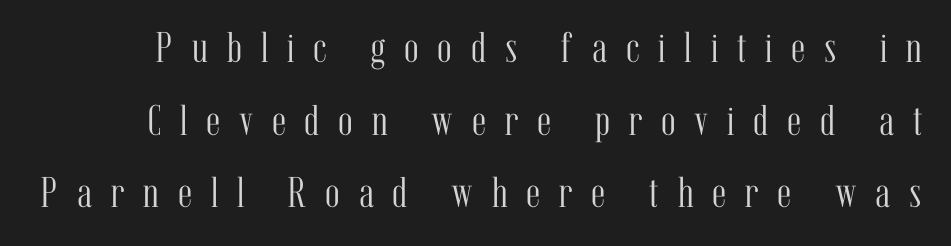
The image shows 43 px light, condensed serif type, upright; set normal line spacing (1.69x), unusually wide letter spacing (+0.44 em), not underlined; medium stroke contrast and a medium x-height.
